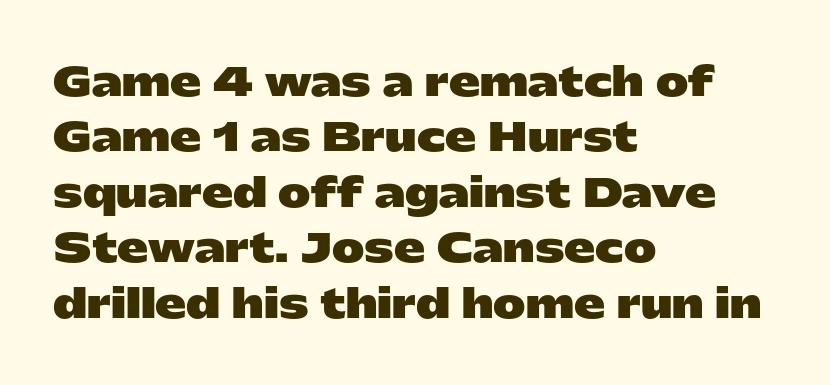
Q: Is the text bold? A: Yes.
Q: Is the text italic (slanted)? A: No, it is upright.
Q: Is the typeface a serif or a sans-serif typeface? A: Sans-serif.
Q: Is the text underlined? A: No.
Q: How is the paragraph aligned? A: Left-aligned.
Q: Is the spacing between letters normal or unusually wide? A: Normal.
Q: Is the spacing between lines tight, normal or loose? A: Normal.
Q: Width (condensed, normal, or wide)? A: Wide.
Q: Stroke contrast? A: Low.
Q: x-height? A: Medium.
Q: Monospaced? A: No.
